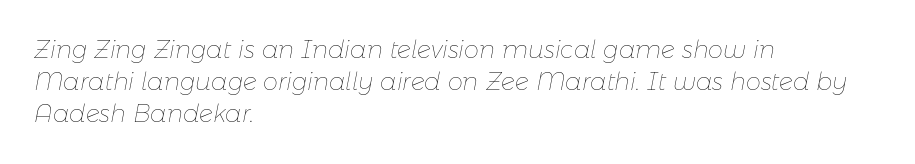
Nothing unusual about the tracking: characters are spaced as the font intends. Is there much room between lines? A standard amount, neither cramped nor airy. Rule under the text: the space is simply empty. No chunkiness to these letters — they're not bold. All the whitespace from short lines collects on the right. The specimen reads as italic at a glance.
